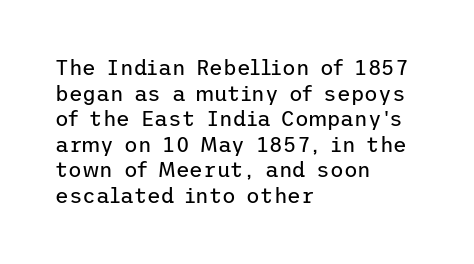
Q: Is the text bold? A: No.
Q: Is the text italic (slanted)? A: No, it is upright.
Q: Is the text underlined? A: No.
Q: How is the paragraph aligned? A: Left-aligned.
Q: Is the spacing between letters normal or unusually wide? A: Normal.
